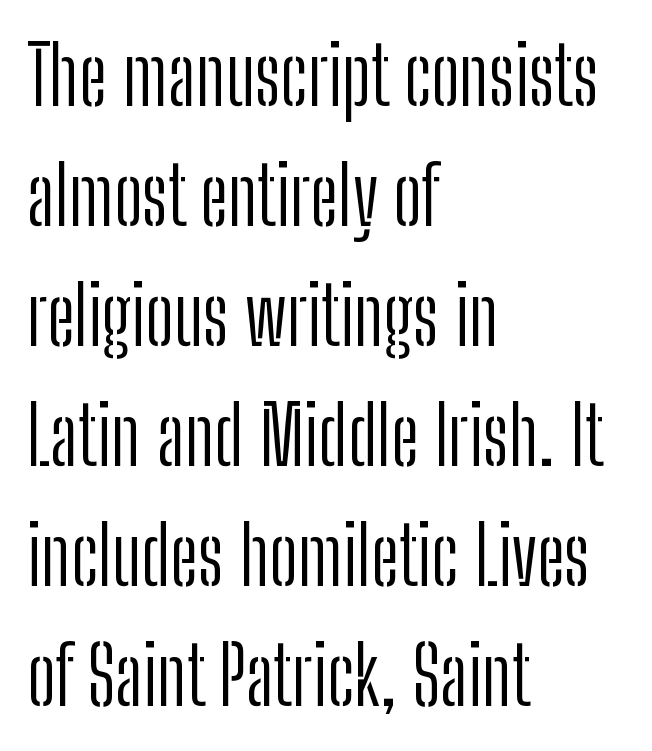
Letters rest on an invisible, unmarked baseline. Notice how the stems are strictly vertical — no italics here. In terms of letterspacing, this is plain default setting. This sample is left-justified, so line endings fall wherever the words run out.
